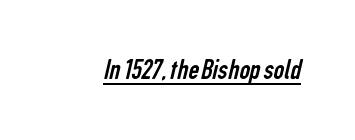
Varying glyph widths throughout — classic text-font behaviour. Weight class: somewhere from thin through regular. Standard letterfit; no display-style spreading of the glyphs. In designer terms, the underline attribute is active on this setting.
